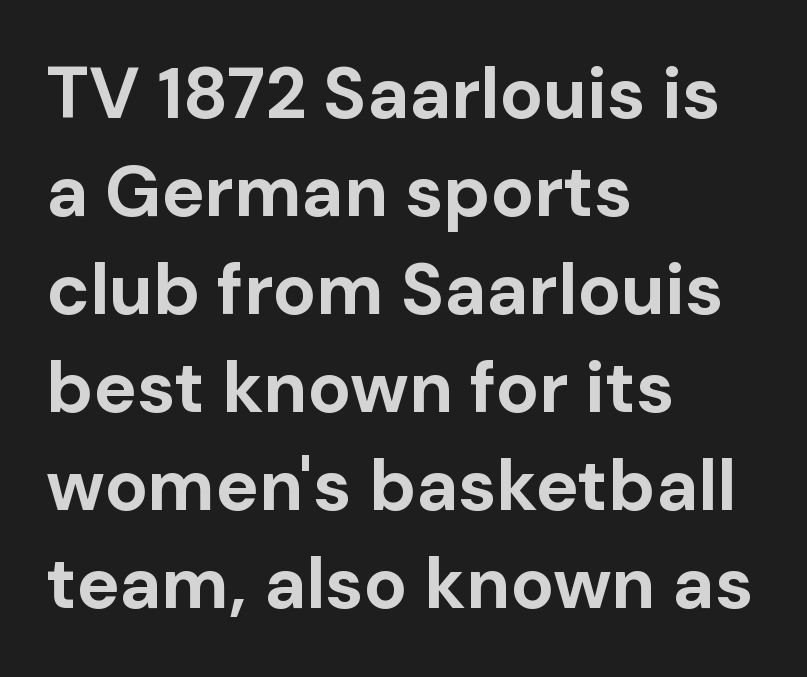
The image shows 72 px bold sans-serif type, upright; set left-aligned, normal line spacing (1.36x), normal letter spacing, not underlined; low stroke contrast and a medium x-height.
